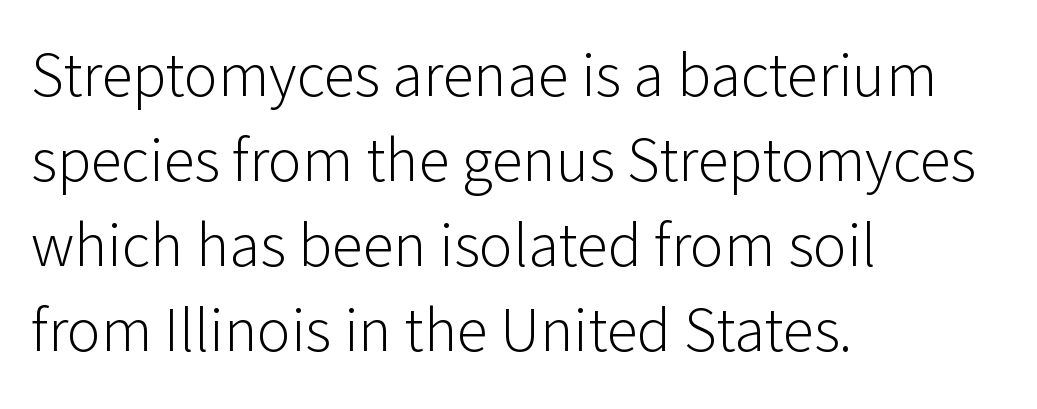
Descenders are the only things crossing below the line. Interline gaps are of average width in this sample. If you drew a ruler down the left edge, every line would touch it. The font family rendered here belongs to the sans-serif group.
